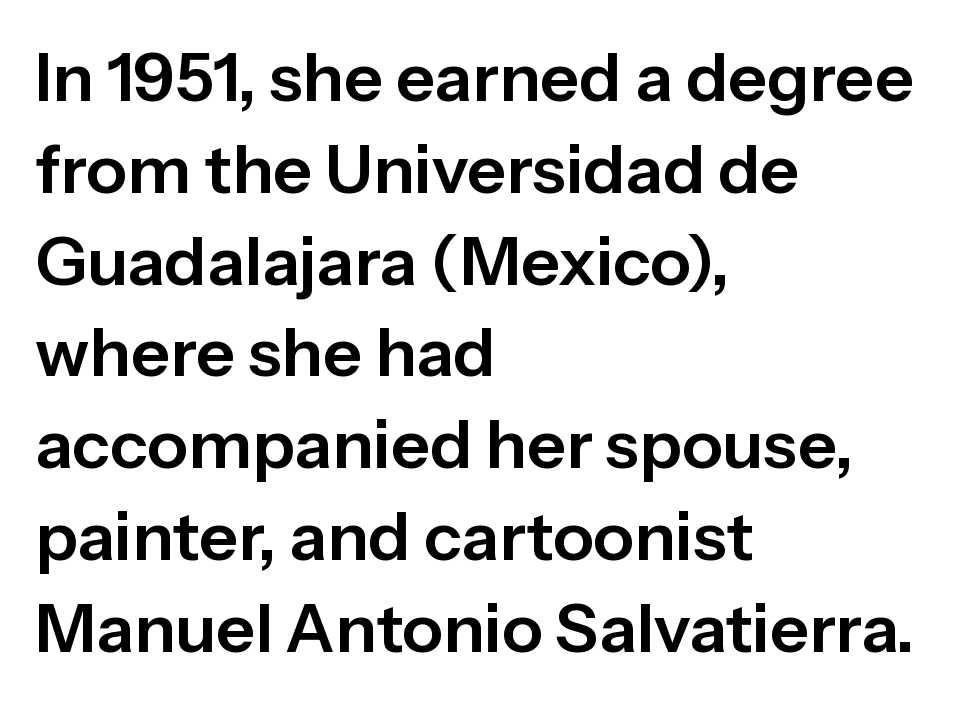
The foot of each line stays bare and open. The text was rendered using a sans face with plain stroke endings. Each letter keeps its own natural width here, so spacing adapts to shape. Quick note: interline space is typical. The gaps between neighbouring characters are ordinary and unremarkable.
